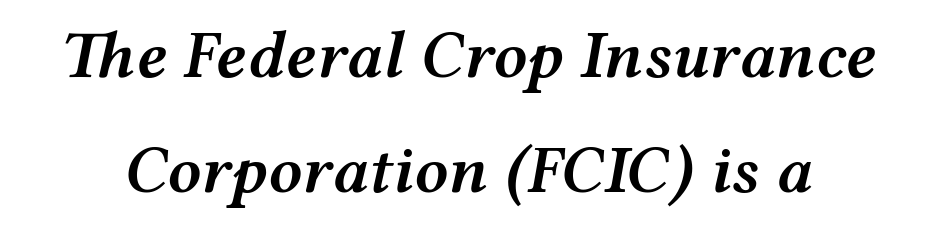
Q: Is the text bold? A: Semi-bold.
Q: Is the text italic (slanted)? A: Yes, it leans right by about 12 degrees.
Q: Is the text underlined? A: No.
Q: Is the spacing between letters normal or unusually wide? A: Normal.
Q: Width (condensed, normal, or wide)? A: Wide.
Q: Stroke contrast? A: Medium.
Q: x-height? A: Medium.
Q: Monospaced? A: No.
